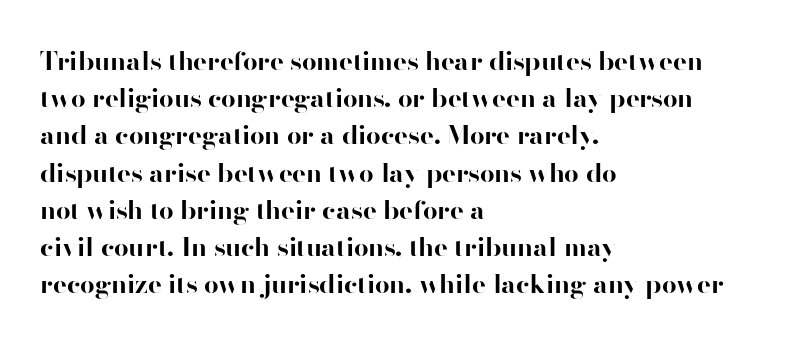
{"italic": "no", "bold": "yes", "underline": "no", "align": "left", "line_spacing": "normal", "line_spacing_ratio": 1.43, "letter_spacing": "normal", "letter_spacing_em": 0.0, "glyph_px": 26}
